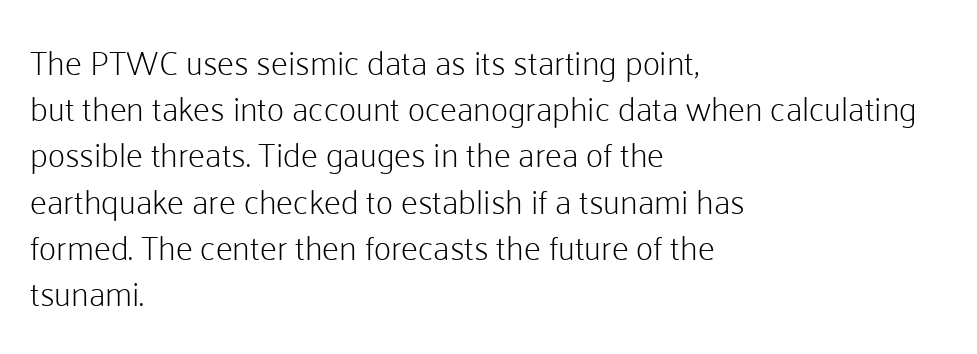
Here the designer chose a conventional face with non-uniform glyph widths. Compared with typical body copy, the letter spacing here is the same. Visually the block forms a straight wall on the left and a jagged coastline on the right. This sample keeps an unexceptional amount of space between lines. Stems here are at most as thick as an everyday book face.
